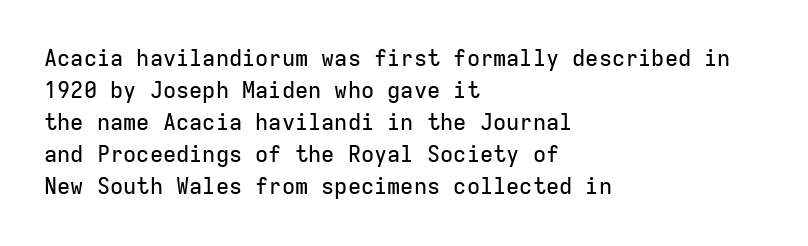
Q: Is the text italic (slanted)? A: No, it is upright.
Q: Is the text underlined? A: No.
Q: How is the paragraph aligned? A: Left-aligned.
Q: Is the spacing between letters normal or unusually wide? A: Normal.
Q: Is the spacing between lines tight, normal or loose? A: Normal.
